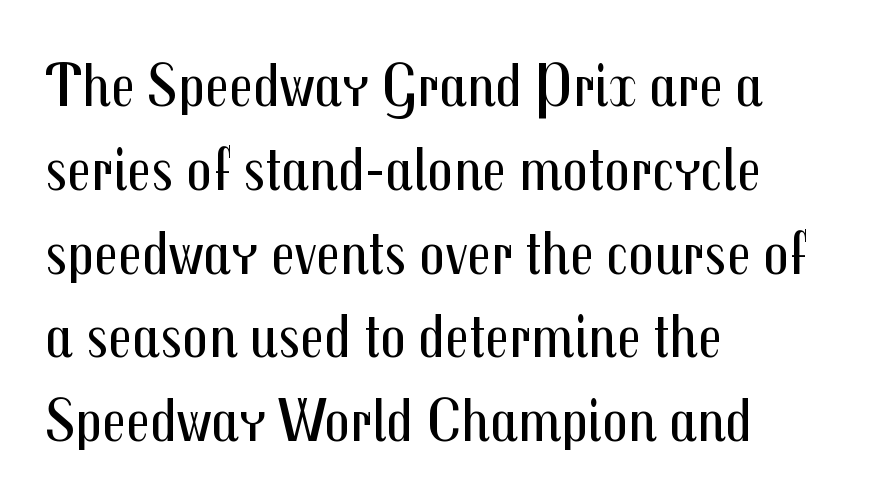
{"serif": "no", "italic": "no", "bold": "no", "weight": "regular", "width": "condensed", "stroke_contrast": "medium", "x_height": "medium", "monospaced": "no", "underline": "no", "align": "left", "line_spacing": "normal", "line_spacing_ratio": 1.33, "letter_spacing": "normal", "letter_spacing_em": 0.0, "glyph_px": 63}
